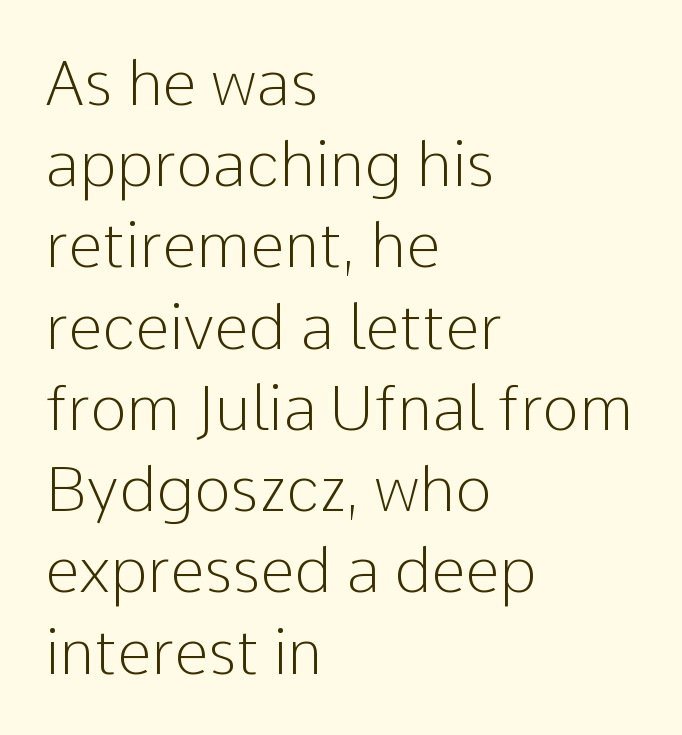
Q: Is the text bold? A: No.
Q: Is the text italic (slanted)? A: No, it is upright.
Q: Is the typeface a serif or a sans-serif typeface? A: Sans-serif.
Q: Is the text underlined? A: No.
Q: How is the paragraph aligned? A: Left-aligned.
Q: Is the spacing between letters normal or unusually wide? A: Normal.
Q: Is the spacing between lines tight, normal or loose? A: Normal.
Q: Width (condensed, normal, or wide)? A: Normal.
Q: Stroke contrast? A: Low.
Q: x-height? A: Medium.
Q: Monospaced? A: No.
